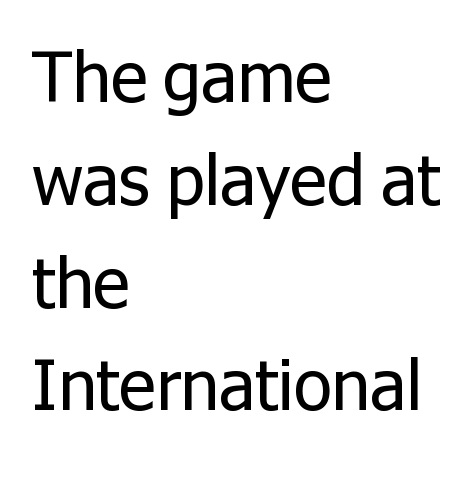
Q: Is the text bold? A: No.
Q: Is the text italic (slanted)? A: No, it is upright.
Q: Is the typeface a serif or a sans-serif typeface? A: Sans-serif.
Q: Is the text underlined? A: No.
Q: How is the paragraph aligned? A: Left-aligned.
Q: Is the spacing between letters normal or unusually wide? A: Normal.
Q: Is the spacing between lines tight, normal or loose? A: Normal.
Q: Width (condensed, normal, or wide)? A: Normal.
Q: Stroke contrast? A: Low.
Q: x-height? A: Medium.
Q: Monospaced? A: No.
